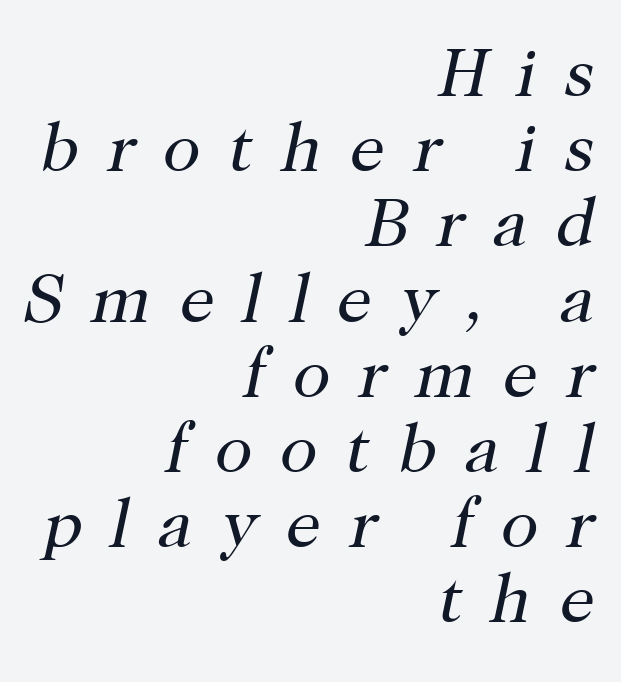
Q: Is the text bold? A: No.
Q: Is the text italic (slanted)? A: Yes, it leans right by about 12 degrees.
Q: Is the typeface a serif or a sans-serif typeface? A: Serif.
Q: Is the text underlined? A: No.
Q: How is the paragraph aligned? A: Right-aligned.
Q: Is the spacing between letters normal or unusually wide? A: Unusually wide.
Q: Is the spacing between lines tight, normal or loose? A: Tight.
Q: Width (condensed, normal, or wide)? A: Normal.
Q: Stroke contrast? A: High.
Q: x-height? A: Medium.
Q: Monospaced? A: No.
